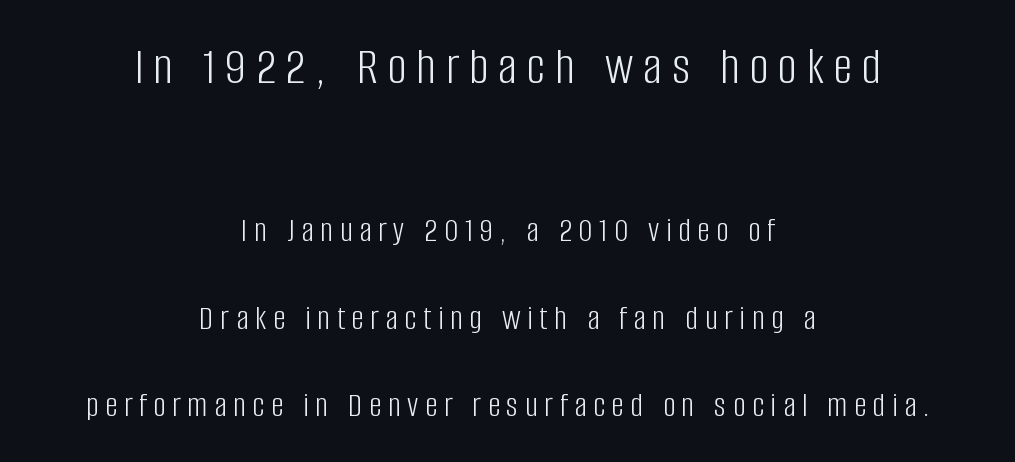
Grotesque or geometric, the face here clearly has no serifs. The typeface has the unassuming heft of standard copy or less. The string is rendered with underlining switched off. Upright lettering throughout. Leading: increased. Note: larger setting up top, smaller setting below.
